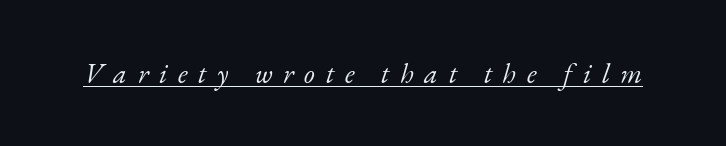
Q: Is the text bold? A: No.
Q: Is the text italic (slanted)? A: Yes, it leans right by about 17 degrees.
Q: Is the typeface a serif or a sans-serif typeface? A: Serif.
Q: Is the text underlined? A: Yes.
Q: Is the spacing between letters normal or unusually wide? A: Unusually wide.
Q: Width (condensed, normal, or wide)? A: Normal.
Q: Stroke contrast? A: Low.
Q: x-height? A: Small.
Q: Monospaced? A: No.
